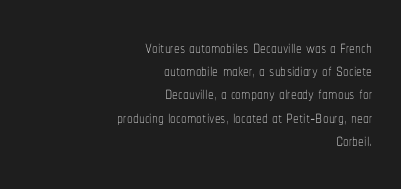
The image shows 23 px text type, upright; set right-aligned, tight line spacing (1.01x), normal letter spacing, not underlined.
